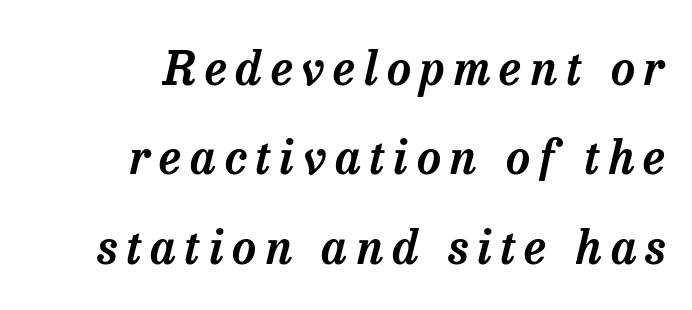
Successive baselines arrive slowly, with a big drop between each. Font category for this specimen: serif. Do the characters align in a grid? No, the font is proportional. Tall strokes in this sample are angled rather than plumb.
